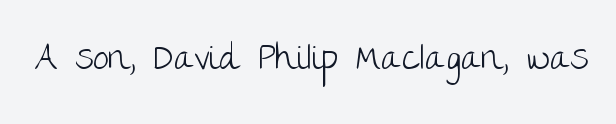
A typesetter would mark this as roman, not italic. The specimen omits any rule beneath the text block's lines. Character widths vary here, with narrow letters taking less room than wide ones. The glyphs in this specimen are sans serif.
